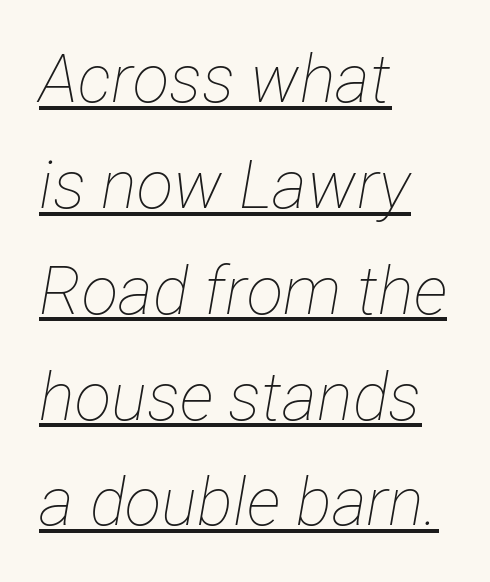
Q: Is the text bold? A: No.
Q: Is the text italic (slanted)? A: Yes, it leans right by about 12 degrees.
Q: Is the text underlined? A: Yes.
Q: How is the paragraph aligned? A: Left-aligned.
Q: Is the spacing between letters normal or unusually wide? A: Normal.
Q: Is the spacing between lines tight, normal or loose? A: Normal.
Q: Width (condensed, normal, or wide)? A: Condensed.
Q: Stroke contrast? A: Low.
Q: x-height? A: Medium.
Q: Monospaced? A: No.
